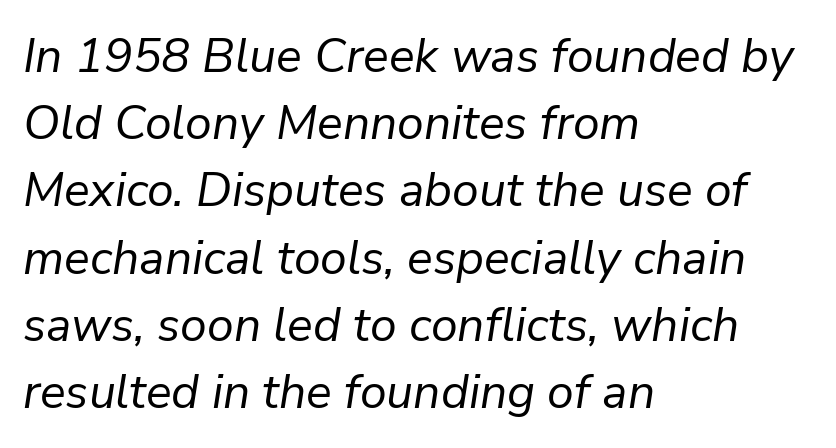
The lines are quadded left. Weight: regular or lighter. Just letters on the line, the space beneath them empty. Evenly set lines give the paragraph a standard silhouette. Is the letter spacing exaggerated? No — it looks like the ordinary default. Spacing verdict: proportional, widths tailored to each character.
